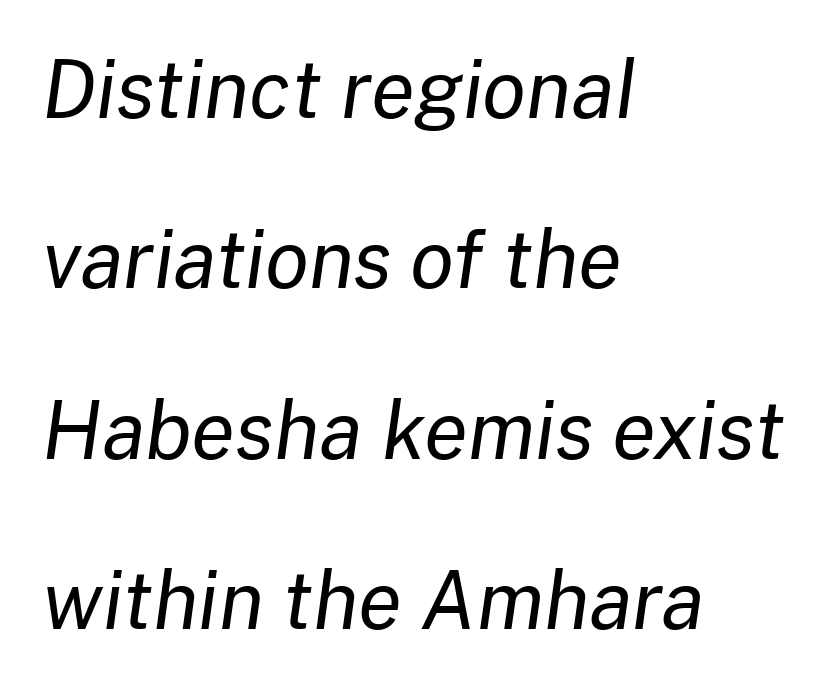
{"italic": "yes", "lean": "right", "slant_degrees": 8, "bold": "no", "weight": "regular", "width": "normal", "stroke_contrast": "low", "x_height": "medium", "monospaced": "no", "underline": "no", "align": "left", "line_spacing": "loose", "line_spacing_ratio": 2.13, "letter_spacing": "normal", "letter_spacing_em": 0.0, "glyph_px": 80}
